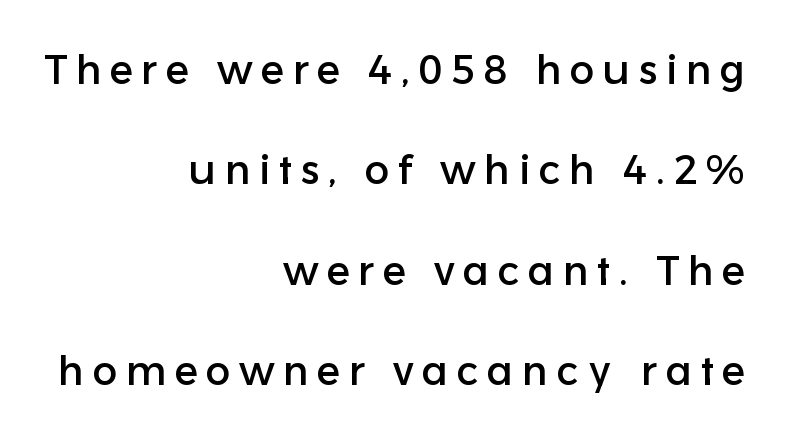
This sample uses expanded letter spacing, leaving extra air between glyphs. The font's upright variant was chosen for this text. In CSS terms this would be text-align: right. The vertical gap from one line to the next is large.
